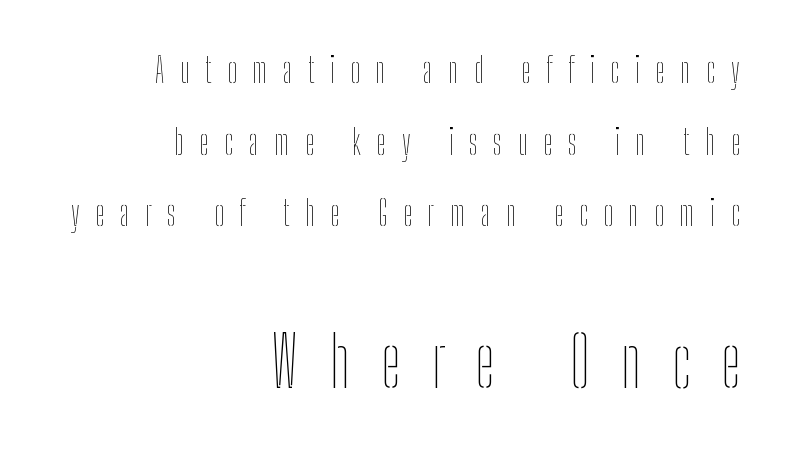
{"italic": "no", "bold": "no", "weight": "thin", "width": "condensed", "stroke_contrast": "low", "x_height": "medium", "monospaced": "no", "underline": "no", "align": "right", "line_spacing": "loose", "line_spacing_ratio": 2.05, "letter_spacing": "wide", "letter_spacing_em": 0.44, "larger_block": "second", "size_ratio": 2.0, "glyph_px": 70}
